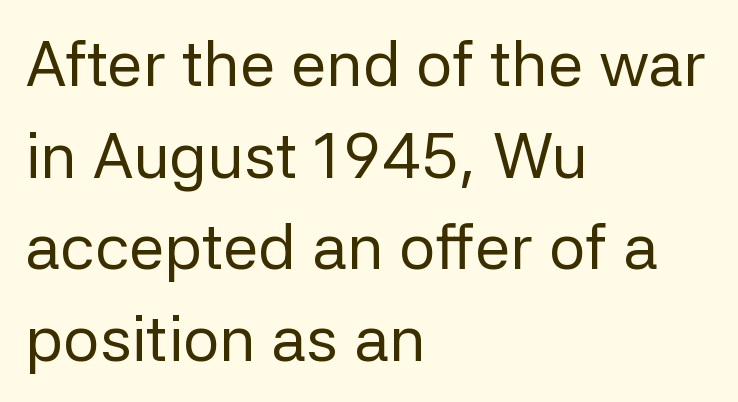
Summary of weight: not heavy and not bold. This sample uses an upright cut, with every glyph sitting square on the baseline. Students, note that the glyphs here touch the page at normal intervals. Regarding serifs, this sample does without them. The gap between lines stays unmarked.
